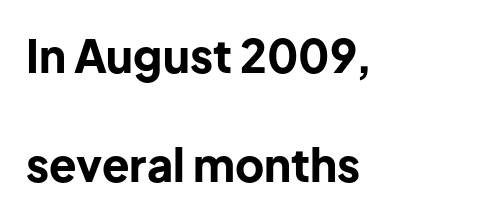
Q: Is the text bold? A: Yes.
Q: Is the text italic (slanted)? A: No, it is upright.
Q: Is the typeface a serif or a sans-serif typeface? A: Sans-serif.
Q: Is the text underlined? A: No.
Q: How is the paragraph aligned? A: Left-aligned.
Q: Is the spacing between letters normal or unusually wide? A: Normal.
Q: Is the spacing between lines tight, normal or loose? A: Loose.
Q: Width (condensed, normal, or wide)? A: Normal.
Q: Stroke contrast? A: Low.
Q: x-height? A: Medium.
Q: Monospaced? A: No.
